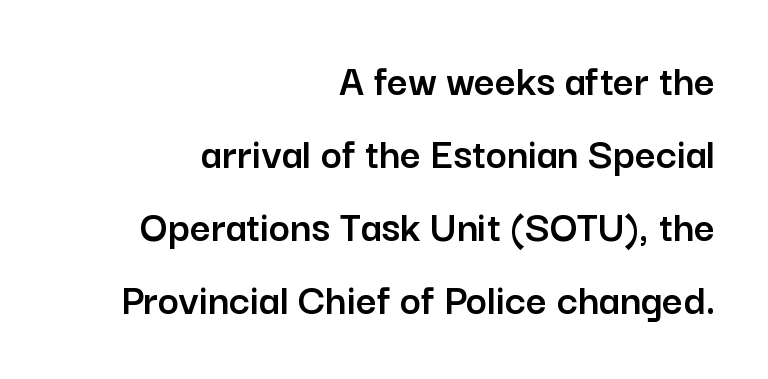
{"serif": "no", "italic": "no", "width": "normal", "stroke_contrast": "low", "x_height": "medium", "monospaced": "no", "underline": "no", "align": "right", "line_spacing": "normal", "line_spacing_ratio": 1.62, "letter_spacing": "normal", "letter_spacing_em": 0.0, "glyph_px": 45}
